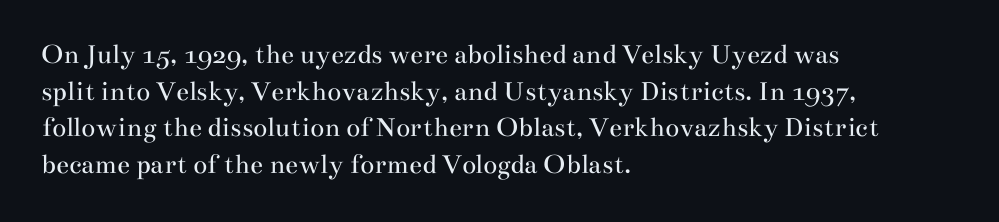
The lines are quadded left. Each row of text sits above clean, open space. The face used here is seriffed, in the tradition of book romans. A quiet, ordinary-to-light weight characterises the typeface.
